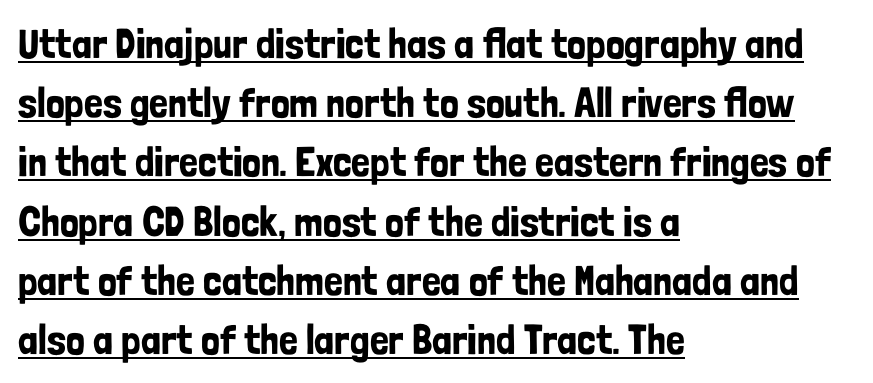
{"serif": "no", "italic": "no", "width": "condensed", "stroke_contrast": "low", "x_height": "medium", "monospaced": "no", "underline": "yes", "align": "left", "line_spacing": "normal", "line_spacing_ratio": 1.41, "letter_spacing": "normal", "letter_spacing_em": 0.0, "glyph_px": 42}
